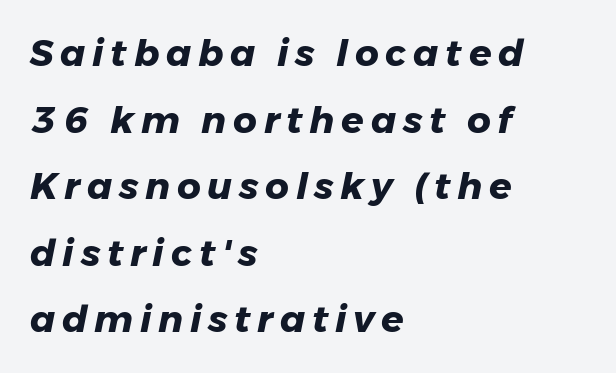
Q: Is the text bold? A: Yes.
Q: Is the text italic (slanted)? A: Yes, it leans right by about 11 degrees.
Q: Is the text underlined? A: No.
Q: How is the paragraph aligned? A: Left-aligned.
Q: Width (condensed, normal, or wide)? A: Normal.
Q: Stroke contrast? A: Low.
Q: x-height? A: Medium.
Q: Monospaced? A: No.
